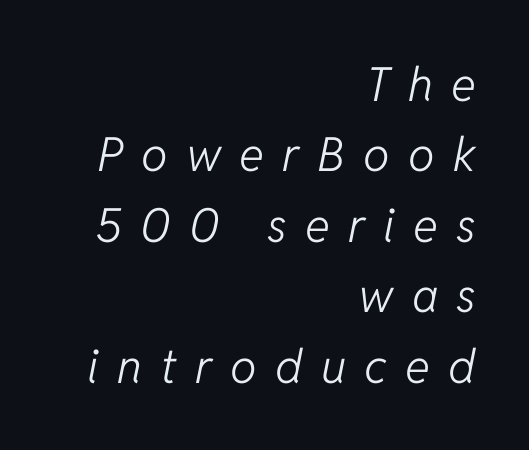
{"italic": "yes", "lean": "right", "slant_degrees": 11, "bold": "no", "weight": "light", "width": "normal", "stroke_contrast": "low", "x_height": "medium", "monospaced": "no", "underline": "no", "align": "right", "line_spacing": "normal", "line_spacing_ratio": 1.5, "letter_spacing": "wide", "letter_spacing_em": 0.39, "glyph_px": 47}
